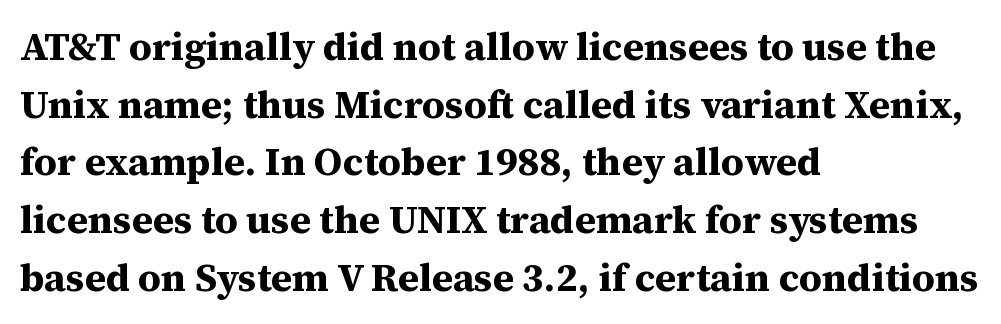
{"serif": "yes", "italic": "no", "bold": "yes", "weight": "bold", "width": "normal", "stroke_contrast": "medium", "x_height": "medium", "monospaced": "no", "underline": "no", "align": "left", "line_spacing": "normal", "line_spacing_ratio": 1.48, "letter_spacing": "normal", "letter_spacing_em": 0.0, "glyph_px": 39}
